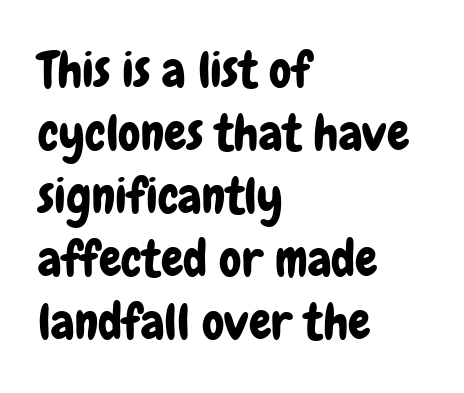
{"serif": "no", "italic": "no", "width": "condensed", "stroke_contrast": "low", "x_height": "medium", "monospaced": "no", "underline": "no", "align": "left", "line_spacing": "normal", "line_spacing_ratio": 1.26, "letter_spacing": "normal", "letter_spacing_em": 0.0, "glyph_px": 50}
